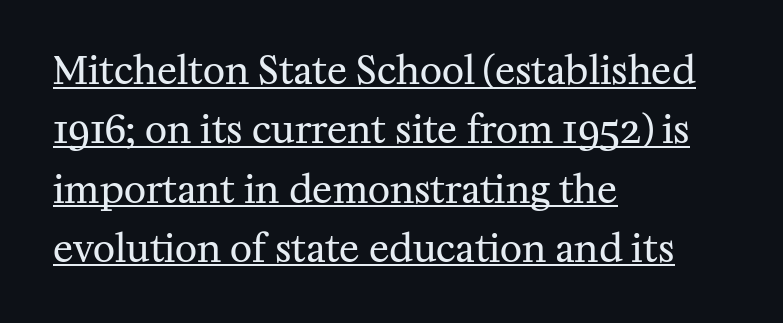
The image shows 38 px regular-weight serif type, upright; set left-aligned, normal line spacing (1.56x), normal letter spacing, underlined; medium stroke contrast and a medium x-height.
